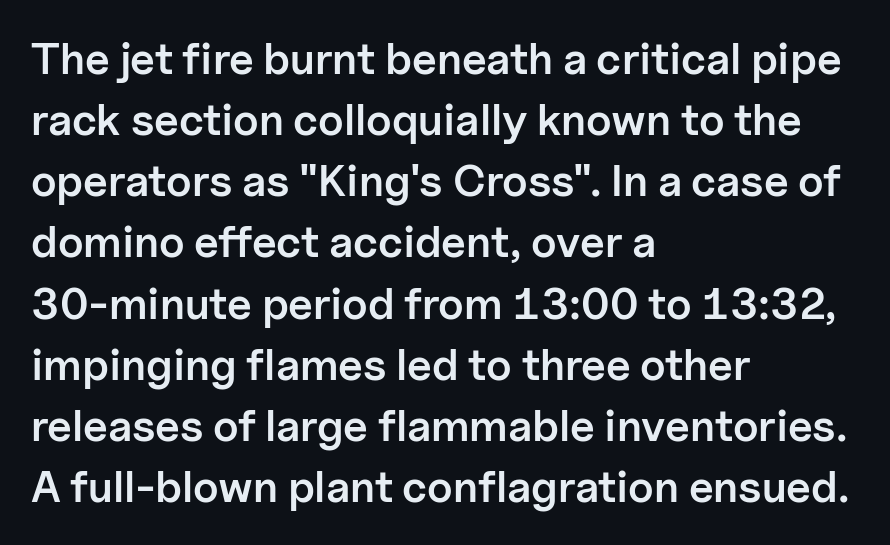
Inter-character spacing is left at the font's built-in metrics. Each letter keeps its own natural width here, so spacing adapts to shape. Whoever set this chose a conventional vertical rhythm. Horizontally, the lines are justified to the leading edge only. Has an underline been added? It has not. Tall strokes in this sample are plumb rather than angled.
